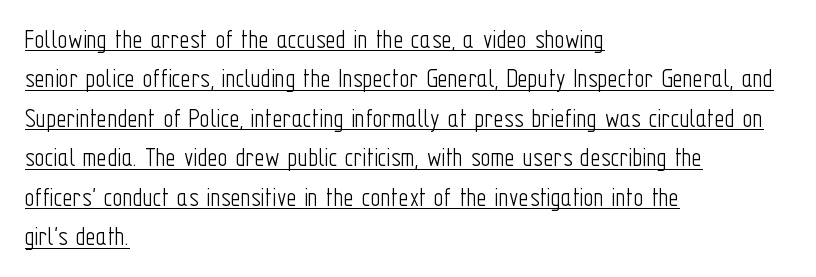
Q: Is the text bold? A: No.
Q: Is the text italic (slanted)? A: No, it is upright.
Q: Is the typeface a serif or a sans-serif typeface? A: Sans-serif.
Q: Is the text underlined? A: Yes.
Q: How is the paragraph aligned? A: Left-aligned.
Q: Is the spacing between letters normal or unusually wide? A: Normal.
Q: Is the spacing between lines tight, normal or loose? A: Normal.
Q: Width (condensed, normal, or wide)? A: Condensed.
Q: Stroke contrast? A: Low.
Q: x-height? A: Medium.
Q: Monospaced? A: No.
